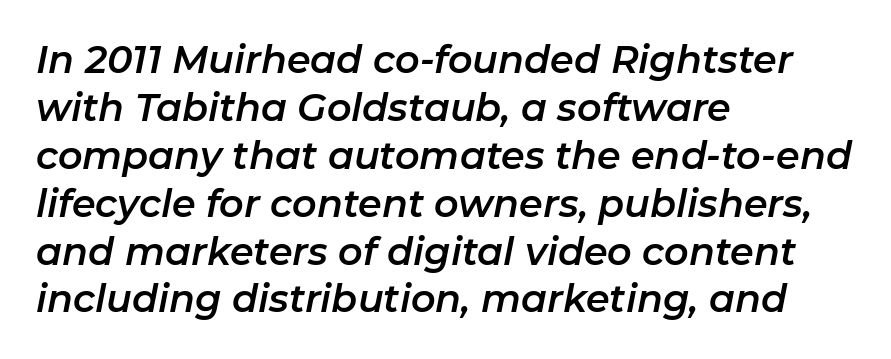
Rule under the text: the space is simply empty. Is there much room between lines? A standard amount, neither cramped nor airy. The lettering tilts uniformly, giving the passage an italic look. This sample uses plain, unmodified letter spacing.
